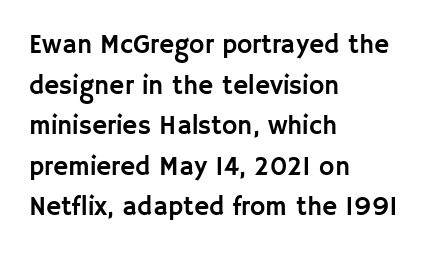
Q: Is the text italic (slanted)? A: No, it is upright.
Q: Is the text underlined? A: No.
Q: How is the paragraph aligned? A: Left-aligned.
Q: Is the spacing between letters normal or unusually wide? A: Normal.
Q: Is the spacing between lines tight, normal or loose? A: Normal.
